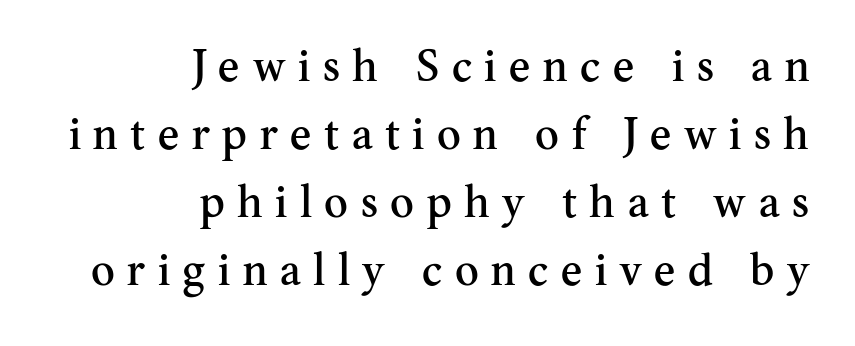
Q: Is the text italic (slanted)? A: No, it is upright.
Q: Is the typeface a serif or a sans-serif typeface? A: Serif.
Q: Is the text underlined? A: No.
Q: How is the paragraph aligned? A: Right-aligned.
Q: Is the spacing between letters normal or unusually wide? A: Unusually wide.
Q: Is the spacing between lines tight, normal or loose? A: Normal.
Q: Width (condensed, normal, or wide)? A: Normal.
Q: Stroke contrast? A: Medium.
Q: x-height? A: Small.
Q: Monospaced? A: No.
